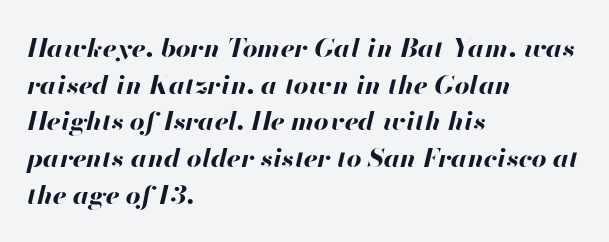
The image shows 26 px bold type, italic (leaning right); set left-aligned, normal line spacing (1.41x), normal letter spacing, not underlined.
